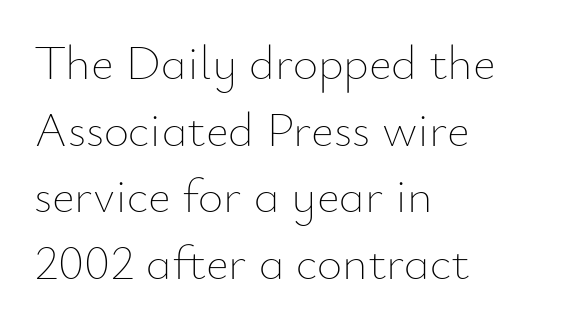
Q: Is the text bold? A: No.
Q: Is the text italic (slanted)? A: No, it is upright.
Q: Is the text underlined? A: No.
Q: How is the paragraph aligned? A: Left-aligned.
Q: Is the spacing between letters normal or unusually wide? A: Normal.
Q: Is the spacing between lines tight, normal or loose? A: Normal.
Q: Width (condensed, normal, or wide)? A: Normal.
Q: Stroke contrast? A: Low.
Q: x-height? A: Small.
Q: Monospaced? A: No.
